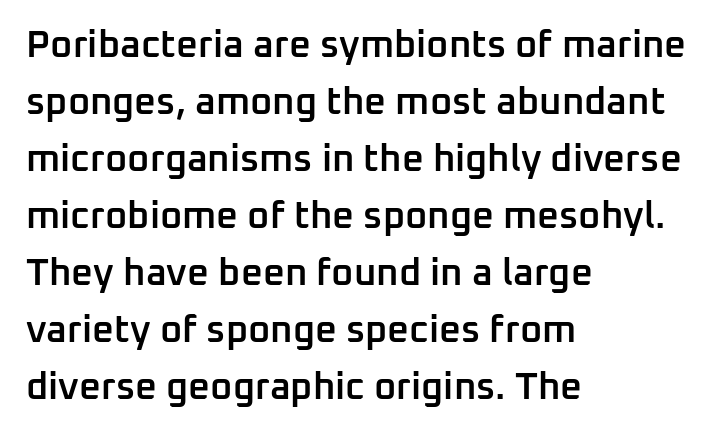
The image shows 38 px semibold sans-serif type, upright; set left-aligned, normal line spacing (1.5x), normal letter spacing, not underlined; low stroke contrast and a medium x-height.
